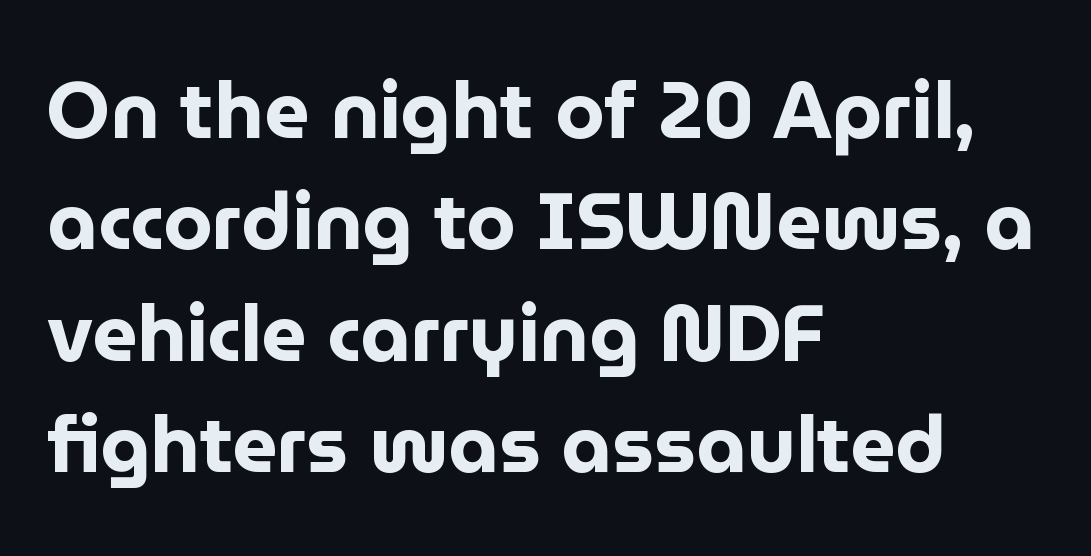
Q: Is the text bold? A: Yes.
Q: Is the text italic (slanted)? A: No, it is upright.
Q: Is the typeface a serif or a sans-serif typeface? A: Sans-serif.
Q: Is the text underlined? A: No.
Q: How is the paragraph aligned? A: Left-aligned.
Q: Is the spacing between letters normal or unusually wide? A: Normal.
Q: Is the spacing between lines tight, normal or loose? A: Normal.
Q: Width (condensed, normal, or wide)? A: Normal.
Q: Stroke contrast? A: Low.
Q: x-height? A: Medium.
Q: Monospaced? A: No.
